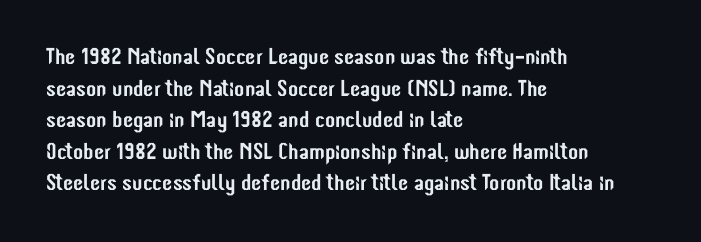
The image shows 23 px text type, upright; set left-aligned, normal line spacing (1.37x), normal letter spacing, not underlined.
